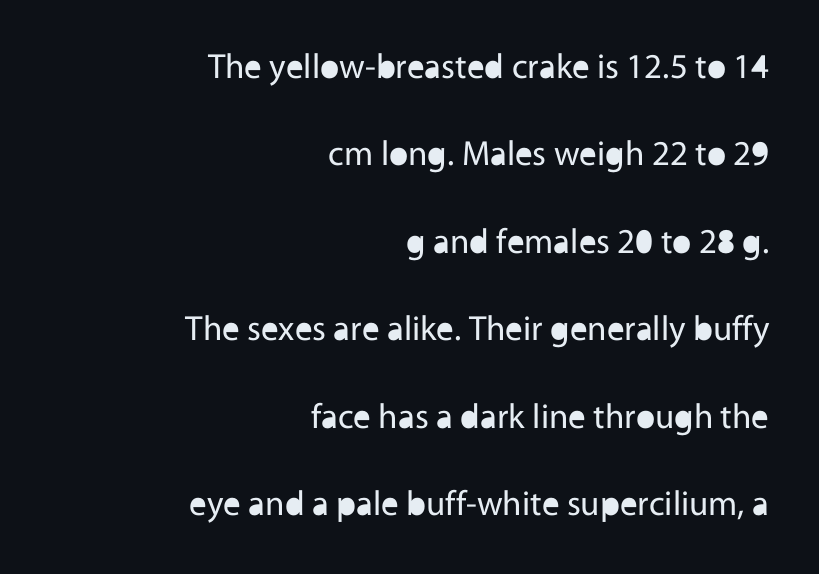
The image shows 35 px regular-weight sans-serif type, upright; set right-aligned, loose line spacing (2.5x), normal letter spacing, not underlined; a medium x-height.
